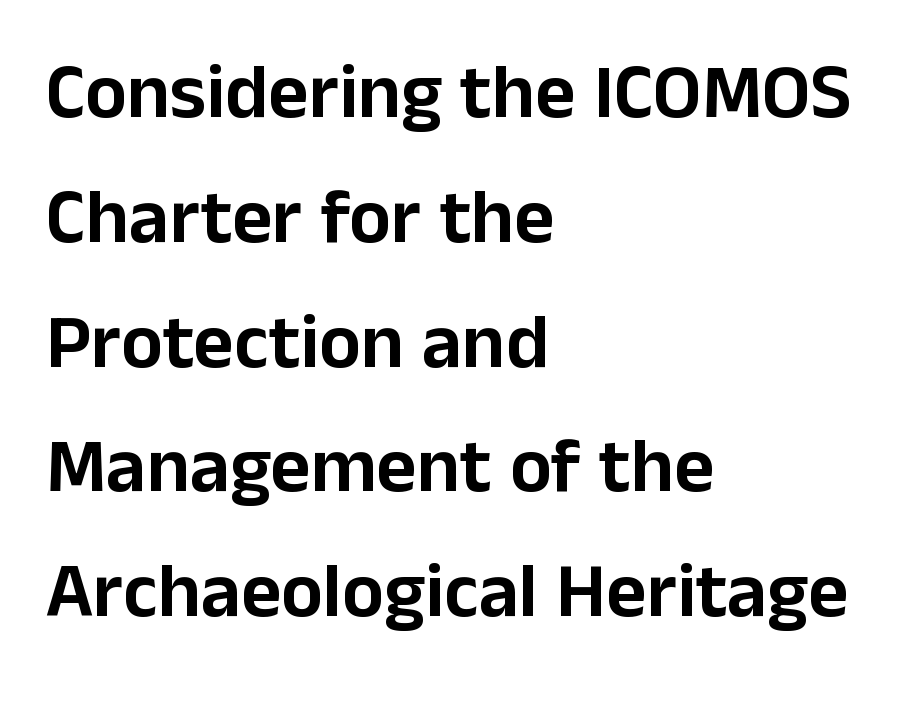
{"serif": "no", "italic": "no", "width": "normal", "stroke_contrast": "low", "x_height": "medium", "monospaced": "no", "underline": "no", "align": "left", "line_spacing": "normal", "line_spacing_ratio": 1.6, "letter_spacing": "normal", "letter_spacing_em": 0.0, "glyph_px": 78}
